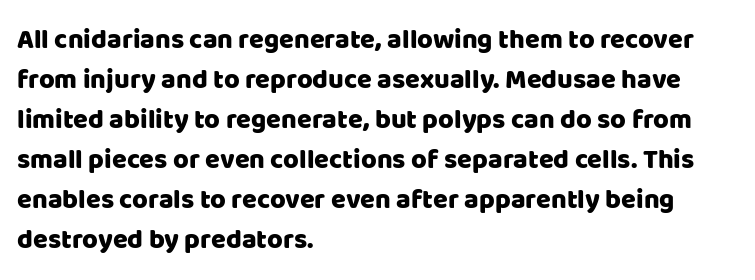
The image shows 27 px text type, upright; set left-aligned, normal line spacing (1.48x), normal letter spacing, not underlined.
